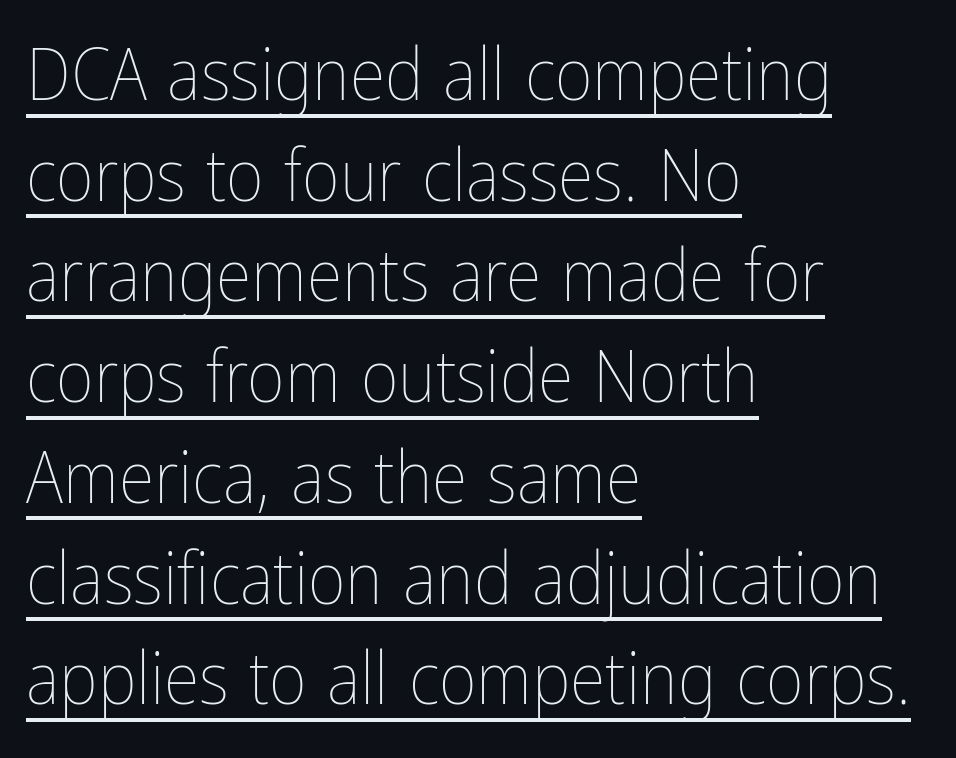
{"italic": "no", "bold": "no", "weight": "thin", "width": "condensed", "stroke_contrast": "low", "x_height": "medium", "monospaced": "no", "underline": "yes", "align": "left", "line_spacing": "normal", "line_spacing_ratio": 1.38, "letter_spacing": "normal", "letter_spacing_em": 0.0, "glyph_px": 73}
